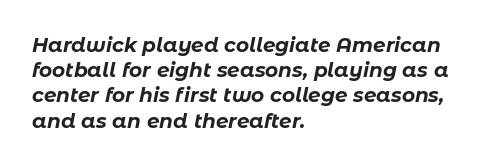
The image shows 20 px bold type, italic (leaning right); set left-aligned, normal line spacing (1.26x), normal letter spacing, not underlined.
